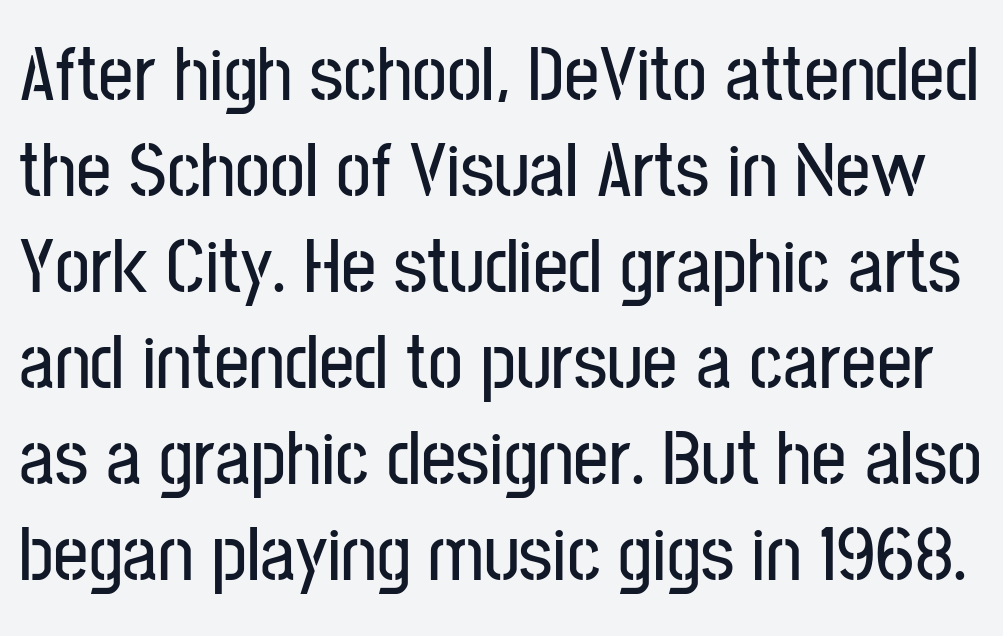
A typesetter would call this proportional, since set widths differ per character. Descender tails drop into unmarked territory. Words appear dense and cohesive because spacing is normal. Letterform terminals end flat and unadorned throughout the passage. Vertical strokes here are truly vertical.
